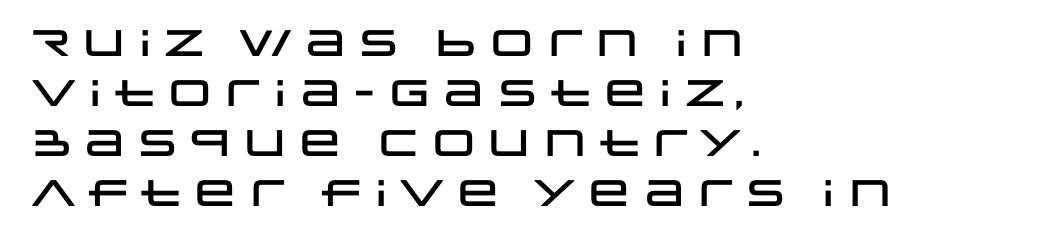
Q: Is the text italic (slanted)? A: No, it is upright.
Q: Is the typeface a serif or a sans-serif typeface? A: Sans-serif.
Q: Is the text underlined? A: No.
Q: How is the paragraph aligned? A: Left-aligned.
Q: Is the spacing between letters normal or unusually wide? A: Normal.
Q: Is the spacing between lines tight, normal or loose? A: Normal.
Q: Width (condensed, normal, or wide)? A: Wide.
Q: Stroke contrast? A: Low.
Q: x-height? A: Large.
Q: Monospaced? A: No.
